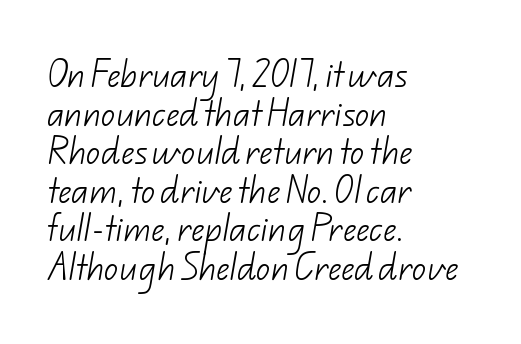
The image shows 29 px light sans-serif type; set left-aligned, normal line spacing (1.33x), normal letter spacing, not underlined; low stroke contrast and a small x-height.
